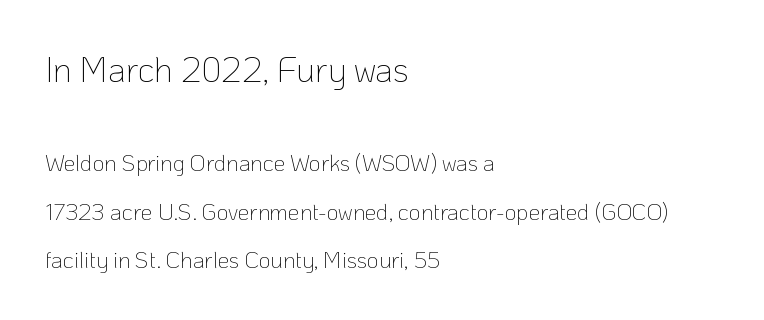
Block one is the big one; block two sits smaller underneath. Does extra space separate the letters? No, they use regular spacing. One-word summary of the alignment: left. Italic: no, the glyphs are upright roman.
